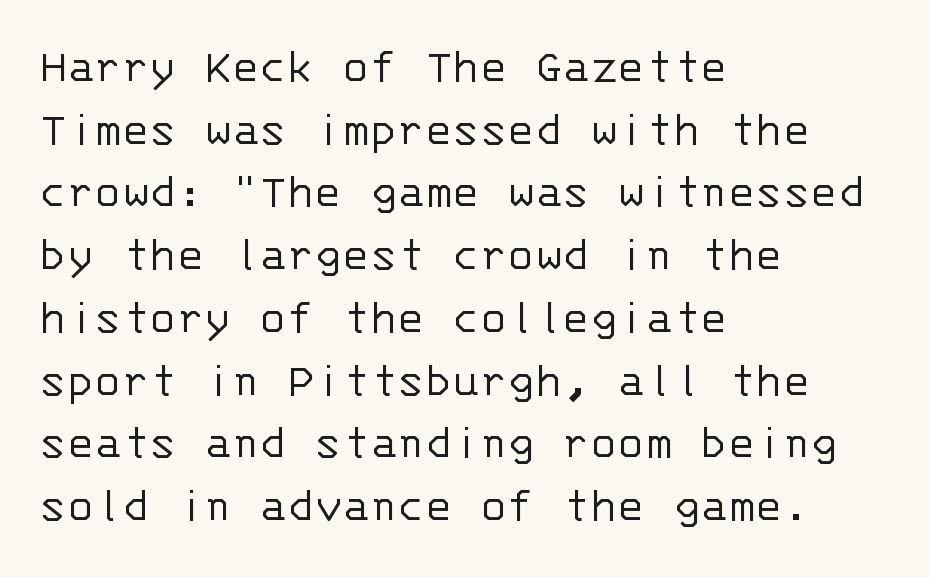
Does the lettering tilt? It doesn't — this is upright. Every character here occupies the same horizontal width, giving the sample a typewriter-like rhythm. Letter spacing: default. The compositor pushed each line to the left boundary. Honestly, there is no underline to notice here at all.
